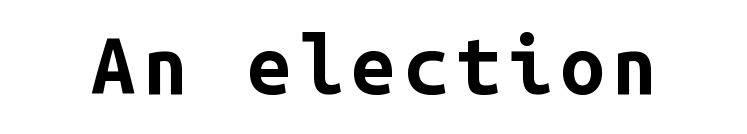
The rendering uses typewriter-style spacing with identical character cells. Are there feet on the stems? There aren't — it's a sans. The letters are bold, with thick, heavy strokes. Glance below the letters and you will spot only blank space. A roman cut, with each character standing at attention.
